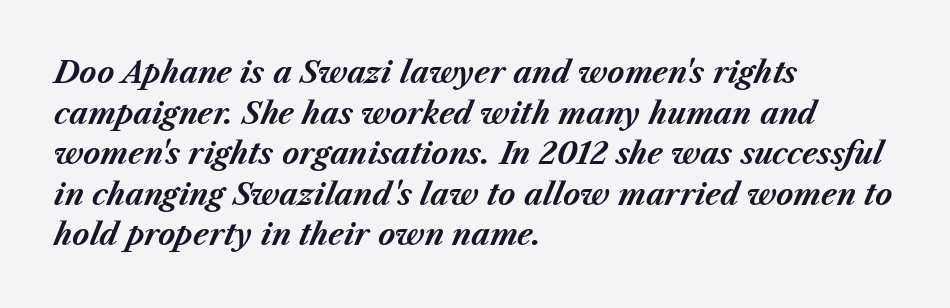
Compared with ordinary roman type, these characters are visibly tilted. Tracking here is standard; glyphs follow each other at the usual distance. Emphasis by weight is at full strength: bold. Teacher's note: observe the even left margin — that is flush-left alignment. This sample keeps an unexceptional amount of space between lines. Note the varied advance widths — an 'i' is clearly narrower than an 'm'.
